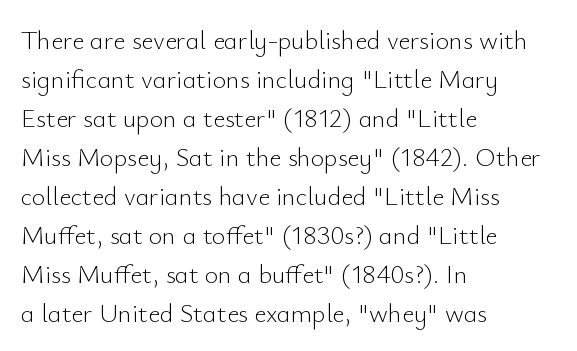
The image shows 26 px text type, upright; set left-aligned, normal line spacing (1.5x), normal letter spacing, not underlined.
